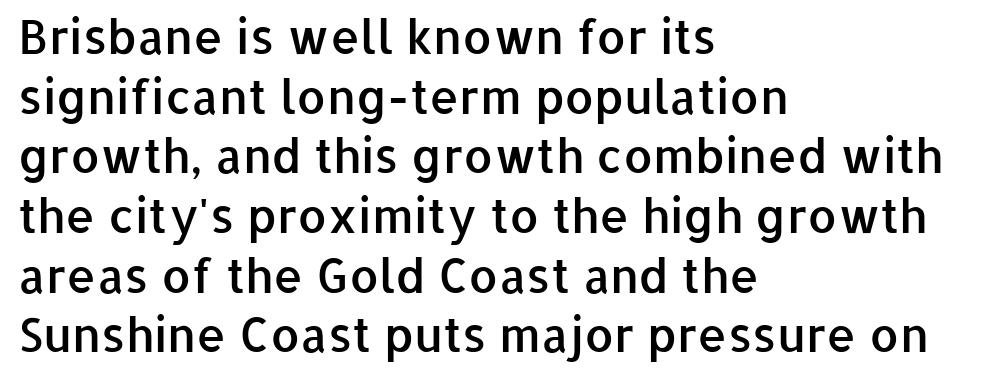
Q: Is the text bold? A: Semi-bold.
Q: Is the text italic (slanted)? A: No, it is upright.
Q: Is the typeface a serif or a sans-serif typeface? A: Sans-serif.
Q: Is the text underlined? A: No.
Q: How is the paragraph aligned? A: Left-aligned.
Q: Is the spacing between letters normal or unusually wide? A: Normal.
Q: Is the spacing between lines tight, normal or loose? A: Normal.
Q: Width (condensed, normal, or wide)? A: Normal.
Q: Stroke contrast? A: Low.
Q: x-height? A: Medium.
Q: Monospaced? A: No.
